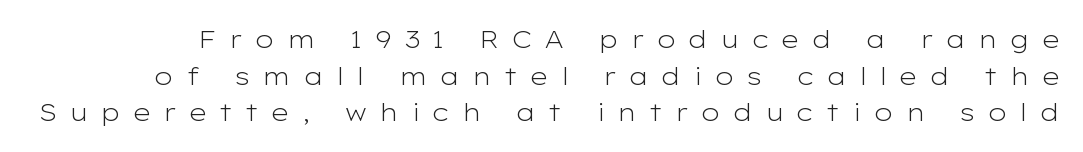
Q: Is the text bold? A: No.
Q: Is the text italic (slanted)? A: No, it is upright.
Q: Is the text underlined? A: No.
Q: Is the spacing between letters normal or unusually wide? A: Unusually wide.
Q: Is the spacing between lines tight, normal or loose? A: Normal.
